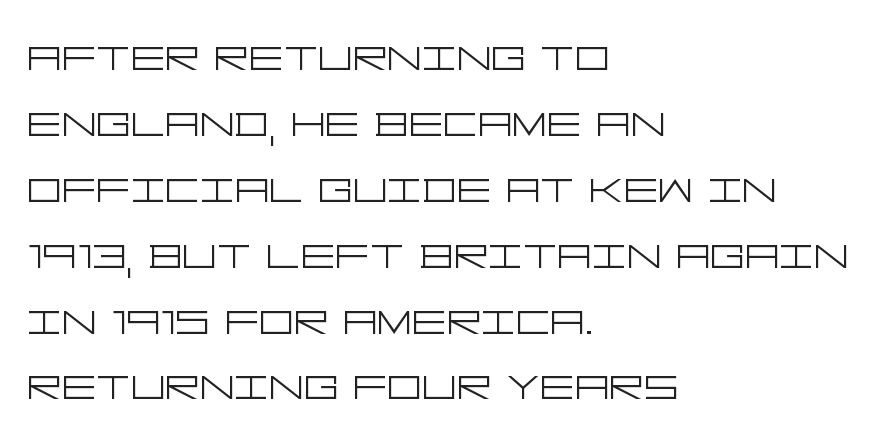
Q: Is the text bold? A: No.
Q: Is the text italic (slanted)? A: No, it is upright.
Q: Is the typeface a serif or a sans-serif typeface? A: Sans-serif.
Q: Is the text underlined? A: No.
Q: How is the paragraph aligned? A: Left-aligned.
Q: Is the spacing between letters normal or unusually wide? A: Normal.
Q: Width (condensed, normal, or wide)? A: Wide.
Q: Stroke contrast? A: Low.
Q: x-height? A: Large.
